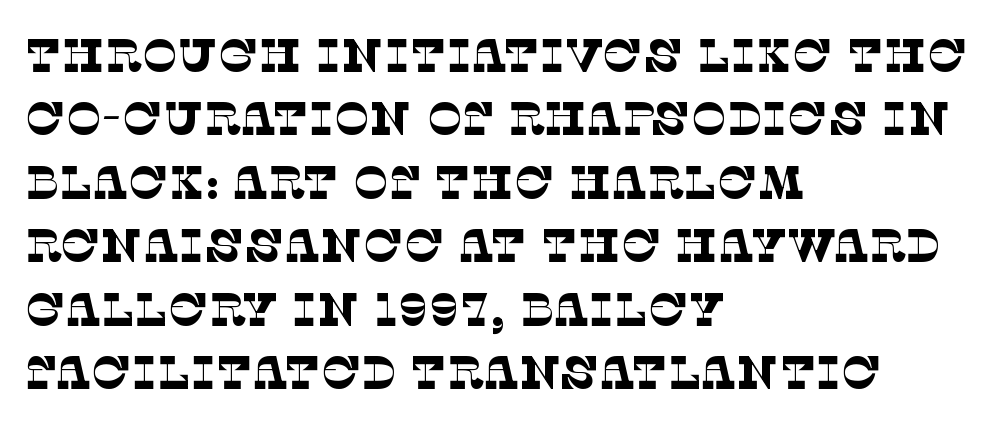
The image shows 47 px thin serif type; set left-aligned, normal line spacing (1.35x), normal letter spacing, not underlined; low stroke contrast and a large x-height.
